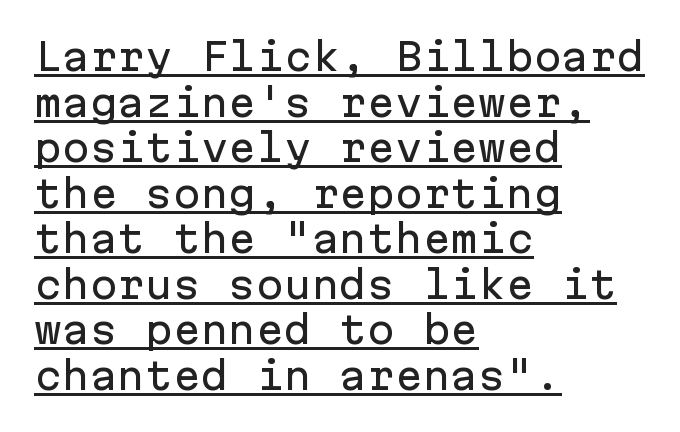
Q: Is the text italic (slanted)? A: No, it is upright.
Q: Is the typeface a serif or a sans-serif typeface? A: Sans-serif.
Q: Is the text underlined? A: Yes.
Q: How is the paragraph aligned? A: Left-aligned.
Q: Is the spacing between letters normal or unusually wide? A: Normal.
Q: Width (condensed, normal, or wide)? A: Normal.
Q: Stroke contrast? A: Low.
Q: x-height? A: Medium.
Q: Monospaced? A: Yes.
